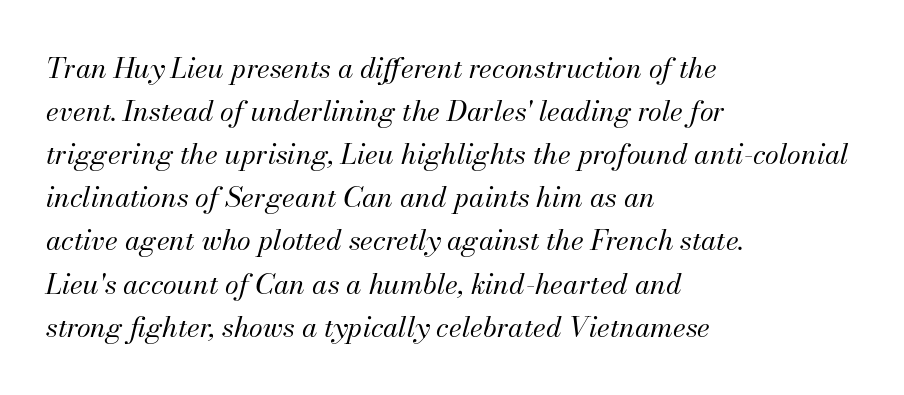
The typography opts for an oblique posture over an upright one. Left-aligned paragraph, ragged on the right. Underline: absent. A typesetter would call this leading conventional body-copy spacing.
